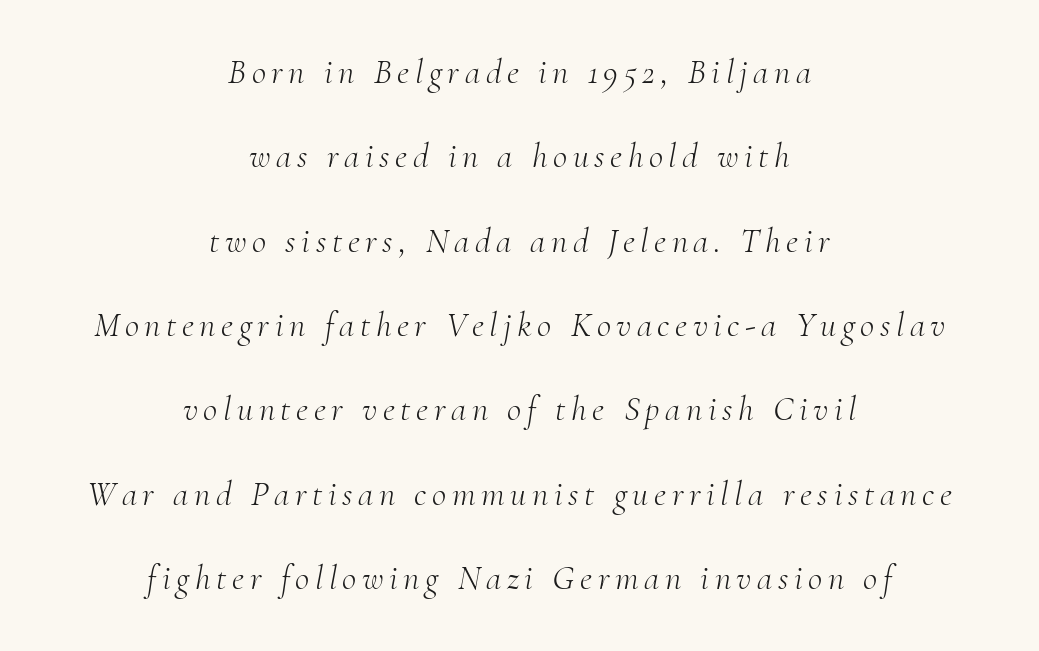
Here the designer chose a conventional face with non-uniform glyph widths. Short and long lines alike share a common midpoint. Letters have the restrained weight of plain body copy at most. This sample uses an oblique cut, with every glyph tilted off the vertical.
